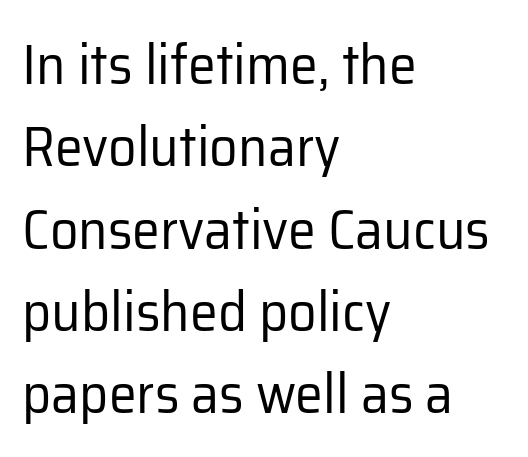
{"serif": "no", "italic": "no", "bold": "no", "weight": "regular", "width": "normal", "stroke_contrast": "low", "x_height": "medium", "monospaced": "no", "underline": "no", "align": "left", "line_spacing": "normal", "line_spacing_ratio": 1.47, "letter_spacing": "normal", "letter_spacing_em": 0.0, "glyph_px": 56}
